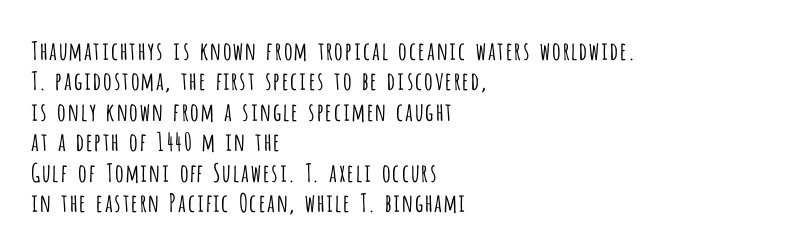
Nope, not italic — everything's standing straight. Only glyphs here, with clear space below each row. Leftover space on each line is placed entirely after the last word. The gaps between neighbouring characters are ordinary and unremarkable. A light-to-regular cut is what we see here.
